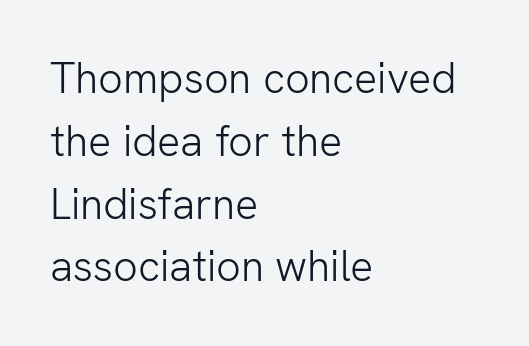
Q: Is the text bold? A: No.
Q: Is the text italic (slanted)? A: No, it is upright.
Q: Is the typeface a serif or a sans-serif typeface? A: Sans-serif.
Q: Is the text underlined? A: No.
Q: How is the paragraph aligned? A: Left-aligned.
Q: Is the spacing between letters normal or unusually wide? A: Normal.
Q: Is the spacing between lines tight, normal or loose? A: Normal.
Q: Width (condensed, normal, or wide)? A: Normal.
Q: Stroke contrast? A: Low.
Q: x-height? A: Medium.
Q: Monospaced? A: No.
